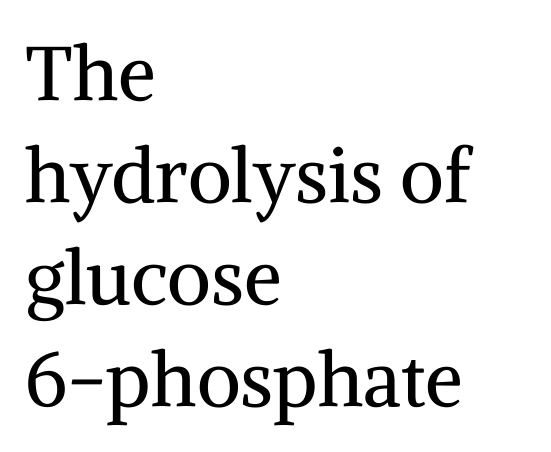
Which margin do the lines hug? The left one — the right edge is uneven. Think of a printed novel: that variable character pitch is what you see here. The strokes are not fattened; the text isn't bold. The foot of each line stays bare and open.
